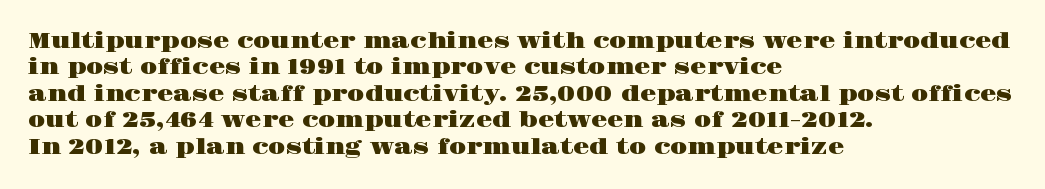
Q: Is the text italic (slanted)? A: No, it is upright.
Q: Is the text underlined? A: No.
Q: How is the paragraph aligned? A: Left-aligned.
Q: Is the spacing between letters normal or unusually wide? A: Normal.
Q: Is the spacing between lines tight, normal or loose? A: Normal.
